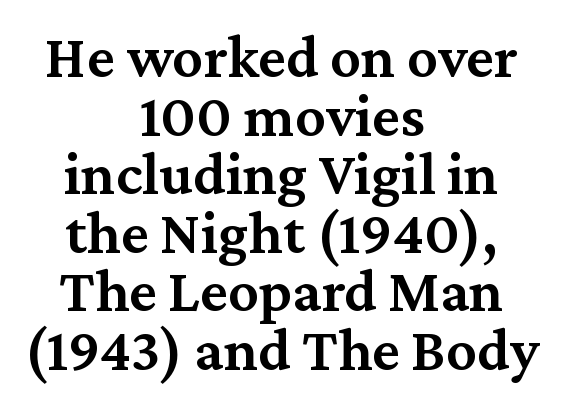
Q: Is the text bold? A: Semi-bold.
Q: Is the text italic (slanted)? A: No, it is upright.
Q: Is the typeface a serif or a sans-serif typeface? A: Serif.
Q: Is the text underlined? A: No.
Q: How is the paragraph aligned? A: Centered.
Q: Is the spacing between letters normal or unusually wide? A: Normal.
Q: Is the spacing between lines tight, normal or loose? A: Tight.
Q: Width (condensed, normal, or wide)? A: Normal.
Q: Stroke contrast? A: Medium.
Q: x-height? A: Medium.
Q: Monospaced? A: No.
